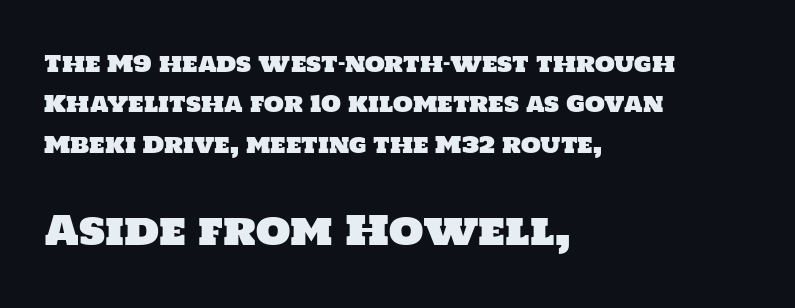
Q: Is the typeface a serif or a sans-serif typeface? A: Sans-serif.
Q: Is the text underlined? A: No.
Q: How is the paragraph aligned? A: Left-aligned.
Q: Is the spacing between letters normal or unusually wide? A: Normal.
Q: Which block of text is set in a larger size, the first (top) or the second (bottom)? A: The second (bottom) one.
Q: Width (condensed, normal, or wide)? A: Normal.
Q: Stroke contrast? A: Low.
Q: x-height? A: Large.
Q: Monospaced? A: No.
